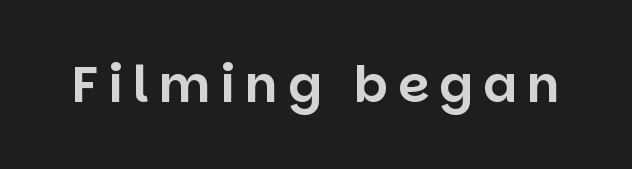
{"serif": "no", "italic": "no", "width": "normal", "stroke_contrast": "low", "x_height": "large", "monospaced": "no", "underline": "no", "letter_spacing": "wide", "letter_spacing_em": 0.2, "glyph_px": 50}
